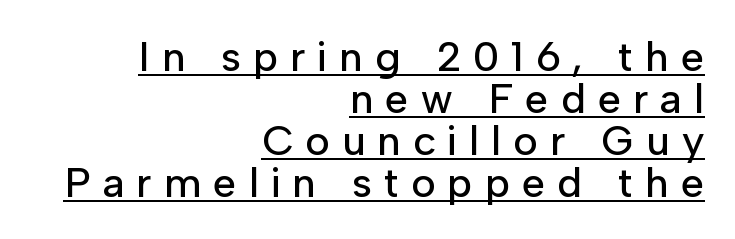
This is the regular roman posture of the typeface. The glyphs in this specimen are sans serif. Notice how a bar underscores the lettering throughout. Varying glyph widths throughout — classic text-font behaviour.
